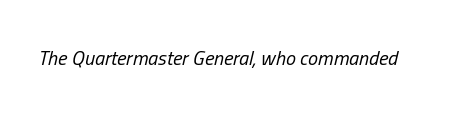
Q: Is the text bold? A: No.
Q: Is the text italic (slanted)? A: Yes, it leans right by about 13 degrees.
Q: Is the text underlined? A: No.
Q: Is the spacing between letters normal or unusually wide? A: Normal.
